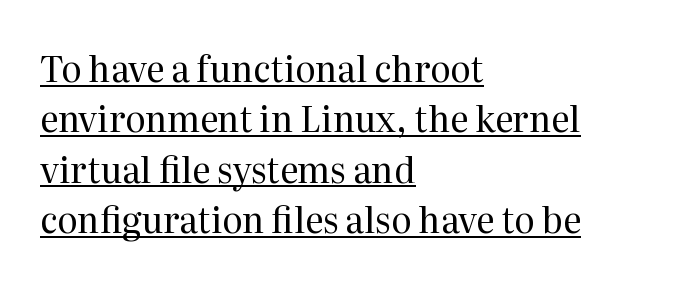
Little horizontal feet cap the strokes, marking this as serif type. The ragged edge is on the right, which tells us the setting is flush left. Interline gaps are of average width in this sample. The lettering holds an erect, upright posture throughout.
